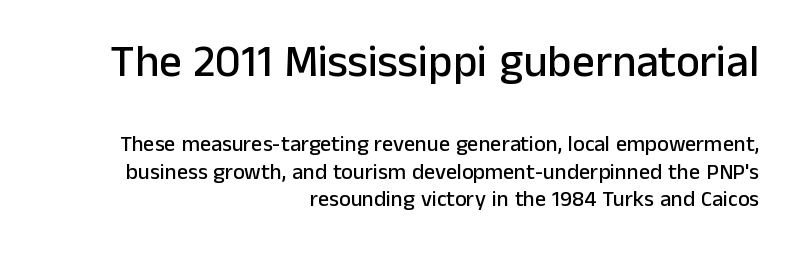
Is the lower block the larger one? No — the upper block carries the bigger type. These lines are rendered in a variable-pitch font. Is this a sans? Yes — the strokes have no serifs. A typesetter would call this zero additional tracking. Has an underline been added? It has not.
